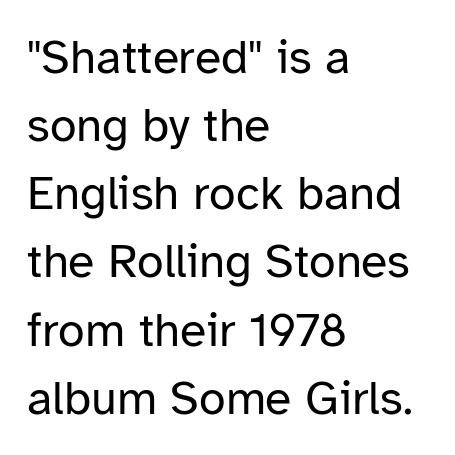
Looks like regular typesetting: each glyph gets only the width it needs. The designer left line spacing at the default. This sample uses a sans-serif face. Letter spacing: default.
